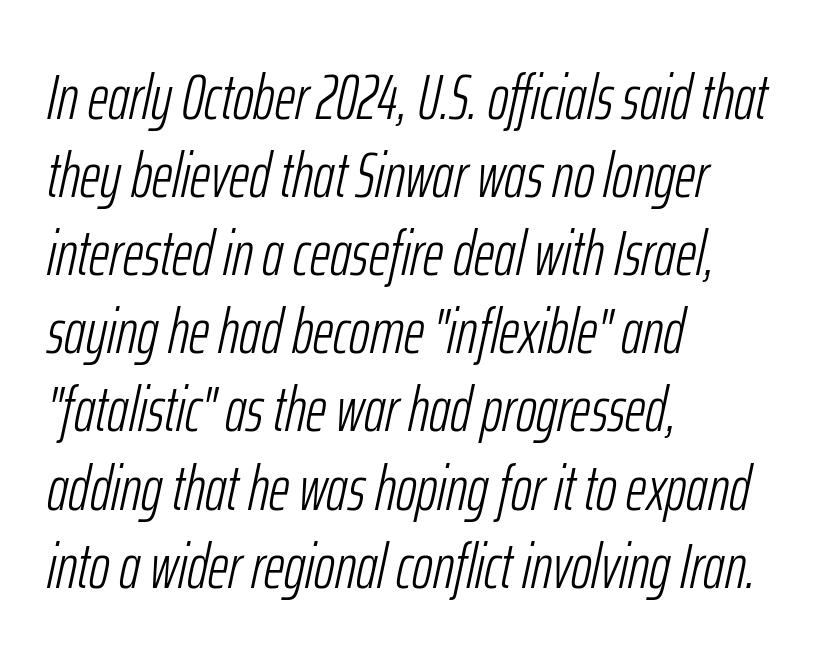
The ragged edge is on the right, which tells us the setting is flush left. In terms of letterspacing, this is plain default setting. You can tell it's italic because the verticals aren't actually vertical. These lines are rendered in a variable-pitch font. No chunkiness to these letters — they're not bold. A clean baseline with only descenders dipping below it.
